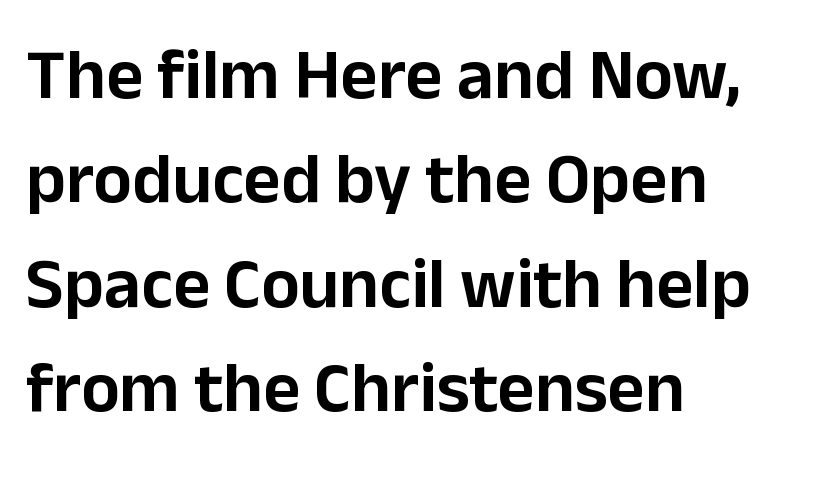
The image shows 72 px sans-serif type, upright; set left-aligned, normal line spacing (1.45x), normal letter spacing, not underlined; low stroke contrast and a medium x-height.
